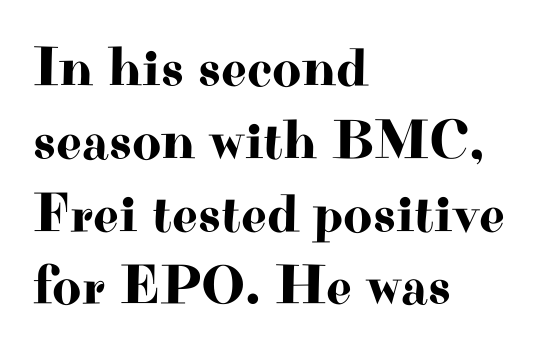
{"serif": "yes", "italic": "no", "width": "wide", "stroke_contrast": "high", "x_height": "small", "monospaced": "no", "underline": "no", "align": "left", "line_spacing": "normal", "line_spacing_ratio": 1.3, "letter_spacing": "normal", "letter_spacing_em": 0.0, "glyph_px": 56}
